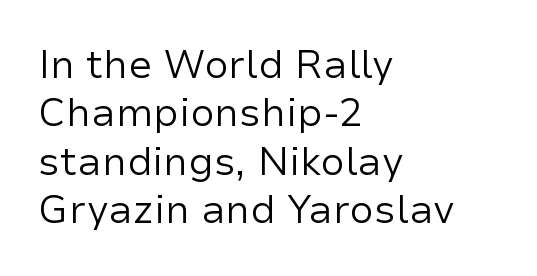
{"serif": "no", "italic": "no", "bold": "no", "weight": "regular", "width": "normal", "stroke_contrast": "low", "x_height": "medium", "monospaced": "no", "underline": "no", "align": "left", "line_spacing_ratio": 1.24, "letter_spacing": "normal", "letter_spacing_em": 0.0, "glyph_px": 39}
